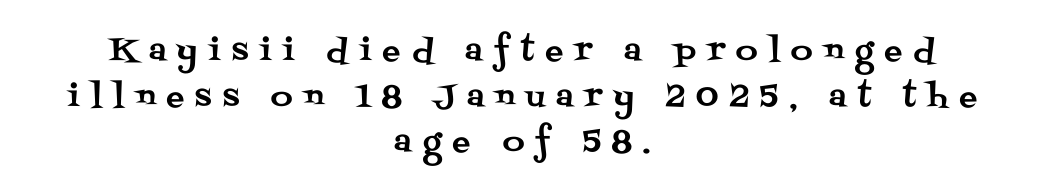
The image shows 30 px serif type, upright; set centered, normal line spacing (1.52x), unusually wide letter spacing (+0.38 em), not underlined; medium stroke contrast and a large x-height.
